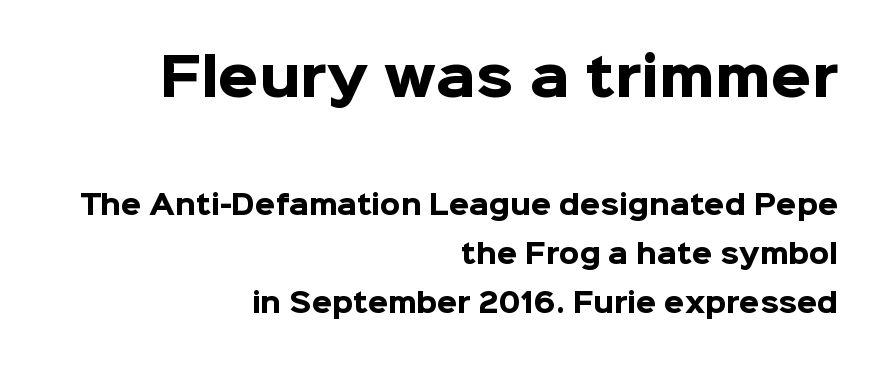
The text was rendered using a sans face with plain stroke endings. In this sample the first text group is rendered at the bigger scale. This rendering leaves character spacing at its baseline value. Note the varied advance widths — an 'i' is clearly narrower than an 'm'. Horizontal alignment here is rightward, an uncommon choice for prose.
